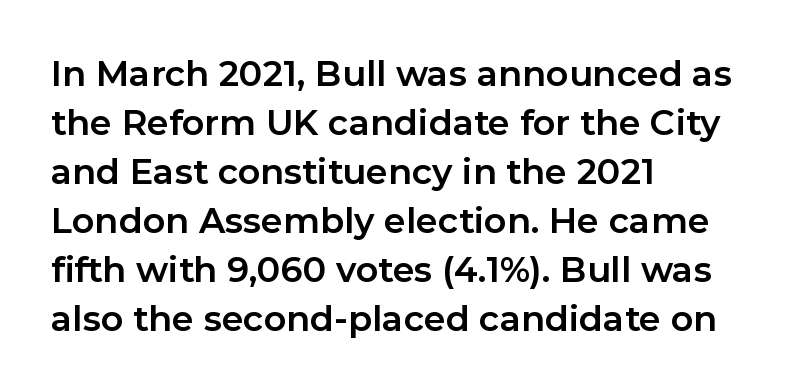
The image shows 35 px bold sans-serif type, upright; set left-aligned, normal line spacing (1.4x), normal letter spacing, not underlined; low stroke contrast and a medium x-height.
